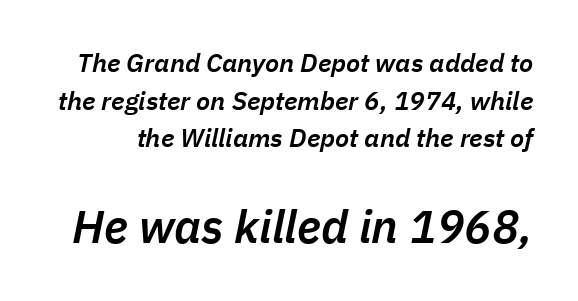
{"italic": "yes", "lean": "right", "slant_degrees": 11, "bold": "semi", "weight": "semibold", "width": "normal", "stroke_contrast": "low", "x_height": "medium", "monospaced": "no", "underline": "no", "line_spacing": "normal", "line_spacing_ratio": 1.45, "letter_spacing": "normal", "letter_spacing_em": 0.0, "larger_block": "second", "size_ratio": 1.77, "glyph_px": 46}
